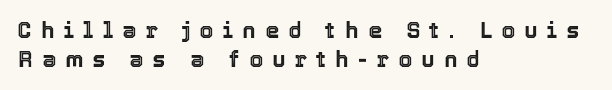
Q: Is the text italic (slanted)? A: No, it is upright.
Q: Is the text underlined? A: No.
Q: How is the paragraph aligned? A: Left-aligned.
Q: Is the spacing between letters normal or unusually wide? A: Unusually wide.
Q: Is the spacing between lines tight, normal or loose? A: Normal.
